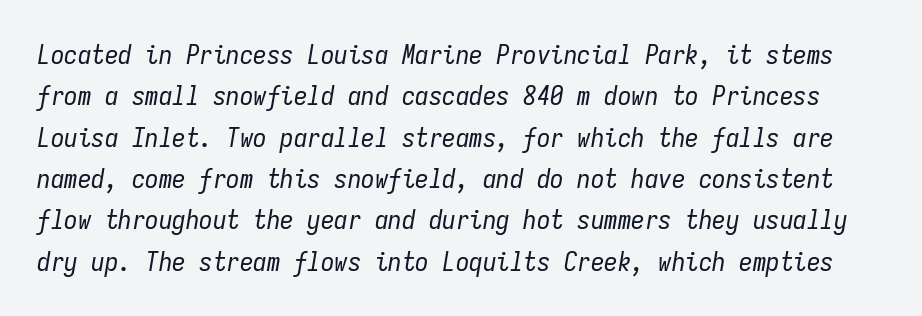
Between one letter and the next there's only the usual sliver of space. Caption: face not bold, strokes unweighted. Whoever set this chose a conventional vertical rhythm. Descender tails drop into unmarked territory. The passage shown leans; its letterforms are oblique.
